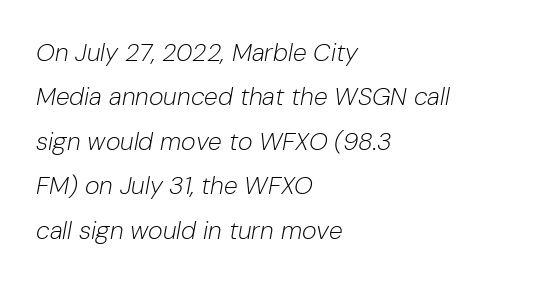
{"italic": "yes", "lean": "right", "slant_degrees": 10, "bold": "no", "underline": "no", "align": "left", "line_spacing_ratio": 1.78, "letter_spacing": "normal", "letter_spacing_em": 0.0, "glyph_px": 25}
